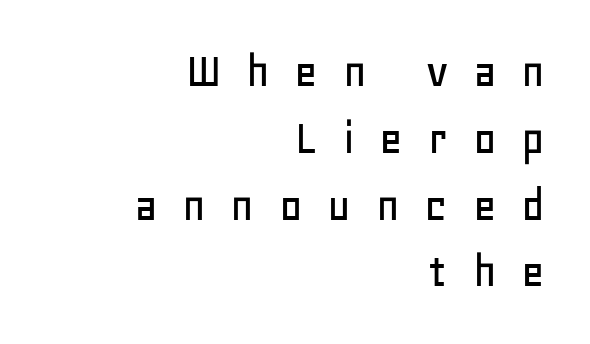
Plain, unruled lines of type. This sample uses an upright cut, with every glyph sitting square on the baseline. Do the characters align in a grid? No, the font is proportional. Loose tracking; the words dissolve into strings of separated letters.
